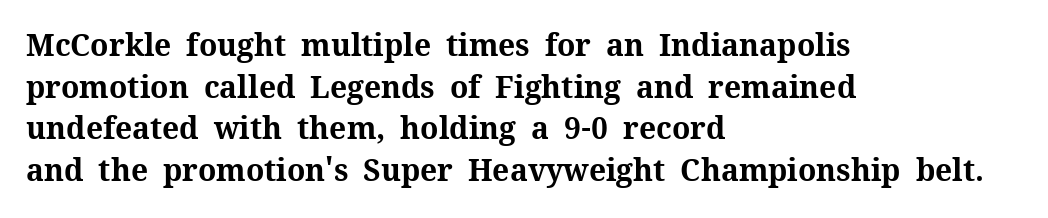
{"serif": "yes", "italic": "no", "bold": "yes", "weight": "bold", "width": "normal", "stroke_contrast": "medium", "x_height": "medium", "monospaced": "no", "underline": "no", "align": "left", "line_spacing": "normal", "line_spacing_ratio": 1.39, "letter_spacing": "normal", "letter_spacing_em": 0.0, "glyph_px": 30}
